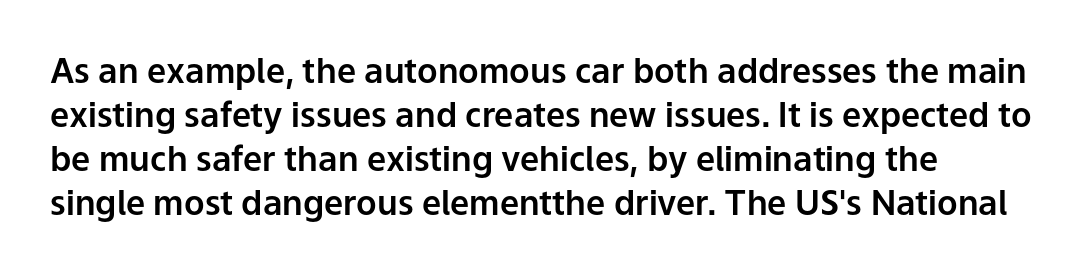
{"serif": "no", "italic": "no", "width": "normal", "stroke_contrast": "low", "x_height": "medium", "monospaced": "no", "underline": "no", "line_spacing": "normal", "line_spacing_ratio": 1.29, "letter_spacing": "normal", "letter_spacing_em": 0.0, "glyph_px": 34}
